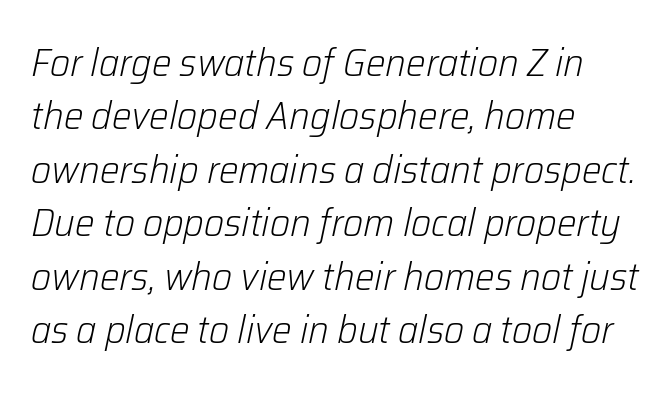
Style check: oblique. Students, note that the glyphs here touch the page at normal intervals. Descender tails drop into unmarked territory. Summary of weight: not heavy and not bold. The typesetter chose a ragged-right arrangement here.
